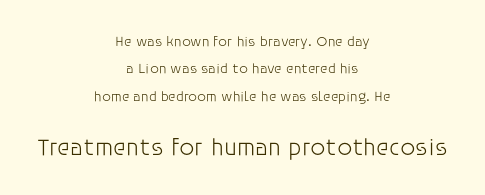
Q: Is the text bold? A: No.
Q: Is the text italic (slanted)? A: No, it is upright.
Q: Is the text underlined? A: No.
Q: How is the paragraph aligned? A: Centered.
Q: Is the spacing between letters normal or unusually wide? A: Normal.
Q: Is the spacing between lines tight, normal or loose? A: Loose.
Q: Which block of text is set in a larger size, the first (top) or the second (bottom)? A: The second (bottom) one.
